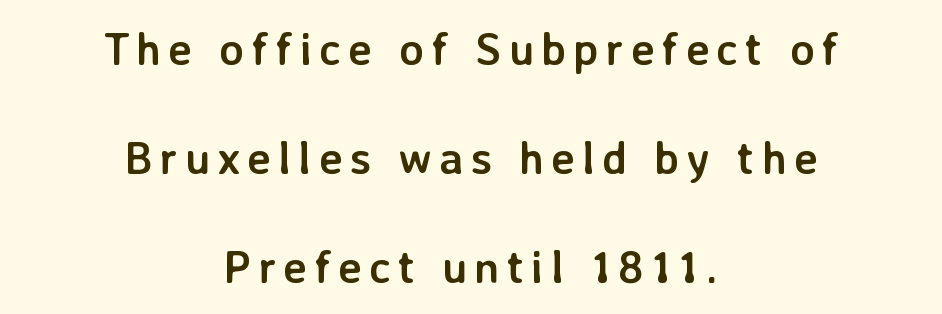
{"serif": "no", "italic": "no", "bold": "yes", "weight": "semibold", "width": "normal", "stroke_contrast": "low", "x_height": "medium", "monospaced": "no", "underline": "no", "align": "center", "line_spacing": "loose", "line_spacing_ratio": 2.42, "glyph_px": 45}
